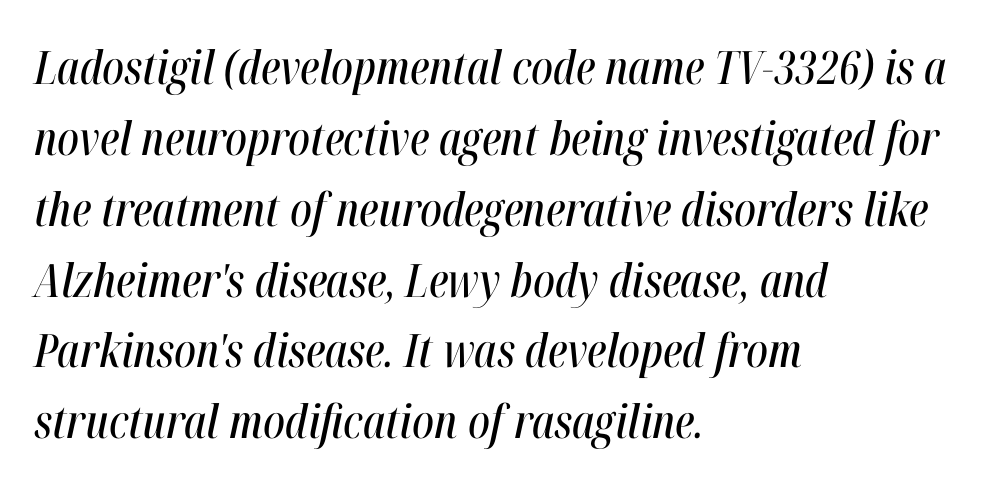
Leftover space on each line is placed entirely after the last word. Here the designer chose a conventional face with non-uniform glyph widths. Line spacing here is normal. Would a proofreader flag this as italicized? Yes.
